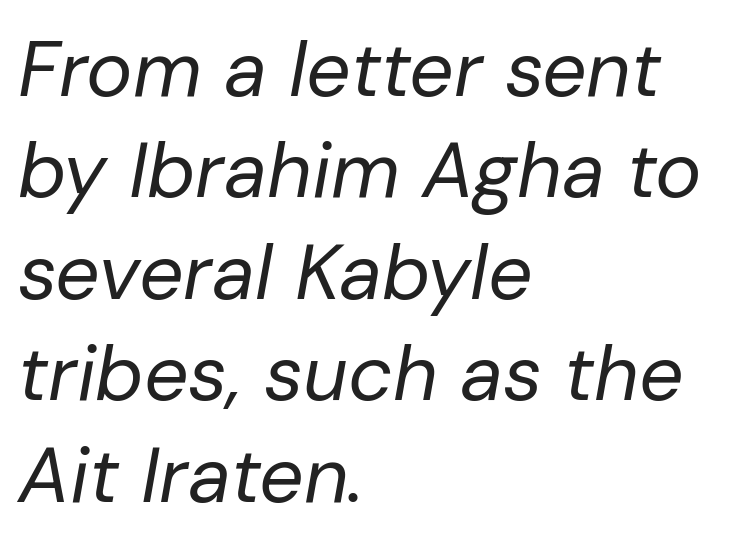
{"italic": "yes", "lean": "right", "slant_degrees": 10, "bold": "no", "weight": "regular", "width": "normal", "stroke_contrast": "low", "x_height": "medium", "monospaced": "no", "underline": "no", "align": "left", "line_spacing": "normal", "line_spacing_ratio": 1.3, "letter_spacing": "normal", "letter_spacing_em": 0.0, "glyph_px": 78}
